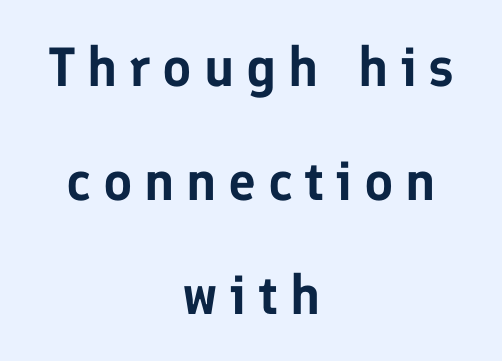
The image shows 55 px sans-serif type, upright; set centered, loose line spacing (2.07x), unusually wide letter spacing (+0.21 em), not underlined; low stroke contrast and a medium x-height.
